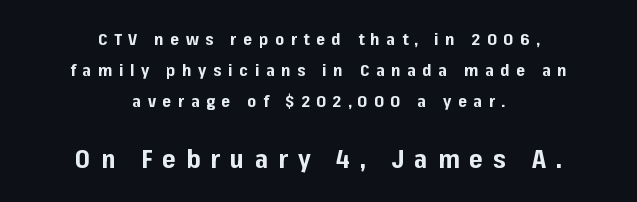
The image shows 26 px bold type, upright; set centered, line spacing 1.82x, unusually wide letter spacing (+0.39 em), not underlined; the second (bottom) block is 1.53x larger.
